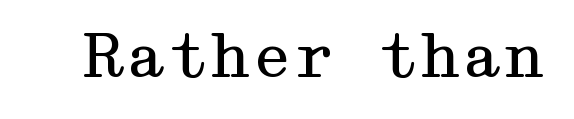
Q: Is the text bold? A: No.
Q: Is the text italic (slanted)? A: No, it is upright.
Q: Is the typeface a serif or a sans-serif typeface? A: Serif.
Q: Is the text underlined? A: No.
Q: Is the spacing between letters normal or unusually wide? A: Normal.
Q: Width (condensed, normal, or wide)? A: Wide.
Q: Stroke contrast? A: Medium.
Q: x-height? A: Medium.
